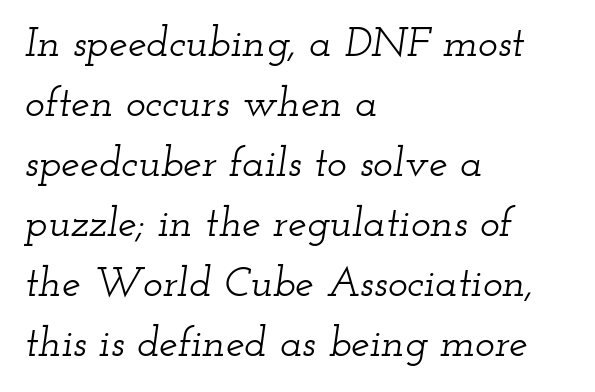
A typesetter would call this zero additional tracking. The specimen reads as italic at a glance. Here the designer chose a conventional face with non-uniform glyph widths. Where is the straight margin? On the left. Interline gaps are of average width in this sample. The zone under the glyphs is completely vacant.
